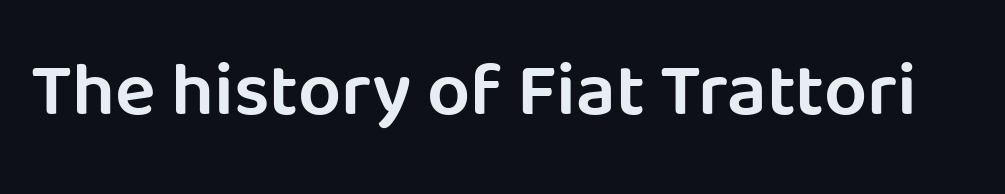
{"serif": "no", "italic": "no", "bold": "semi", "weight": "semibold", "width": "normal", "stroke_contrast": "low", "x_height": "large", "monospaced": "no", "underline": "no", "letter_spacing": "normal", "letter_spacing_em": 0.0, "glyph_px": 76}
